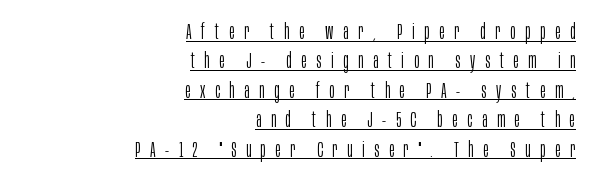
Q: Is the text bold? A: No.
Q: Is the text italic (slanted)? A: No, it is upright.
Q: Is the text underlined? A: Yes.
Q: How is the paragraph aligned? A: Right-aligned.
Q: Is the spacing between letters normal or unusually wide? A: Unusually wide.
Q: Is the spacing between lines tight, normal or loose? A: Normal.
